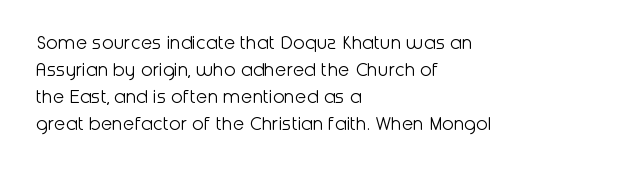
The passage shown is not underscored anywhere. Summary of vertical rhythm: regular, with standard interline spacing. The rag falls on the right side of this text block. Notice how the stems are strictly vertical — no italics here. Vertical stems look standard width or narrower in stroke.
